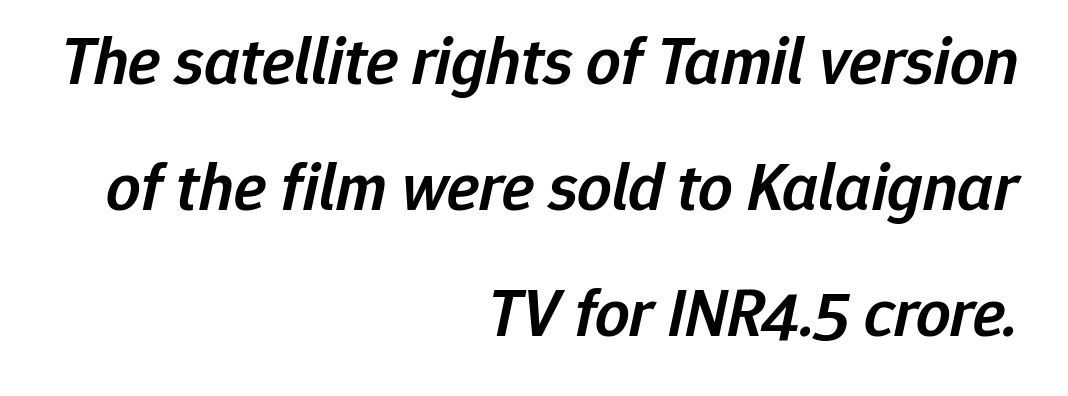
Q: Is the text bold? A: Semi-bold.
Q: Is the text italic (slanted)? A: Yes, it leans right by about 12 degrees.
Q: Is the text underlined? A: No.
Q: How is the paragraph aligned? A: Right-aligned.
Q: Is the spacing between letters normal or unusually wide? A: Normal.
Q: Width (condensed, normal, or wide)? A: Normal.
Q: Stroke contrast? A: Low.
Q: x-height? A: Medium.
Q: Monospaced? A: No.
